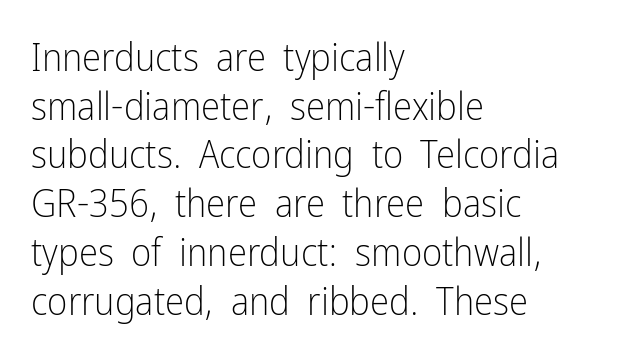
Q: Is the text bold? A: No.
Q: Is the text italic (slanted)? A: No, it is upright.
Q: Is the typeface a serif or a sans-serif typeface? A: Sans-serif.
Q: Is the text underlined? A: No.
Q: How is the paragraph aligned? A: Left-aligned.
Q: Is the spacing between letters normal or unusually wide? A: Normal.
Q: Is the spacing between lines tight, normal or loose? A: Normal.
Q: Width (condensed, normal, or wide)? A: Condensed.
Q: Stroke contrast? A: Low.
Q: x-height? A: Medium.
Q: Monospaced? A: No.
